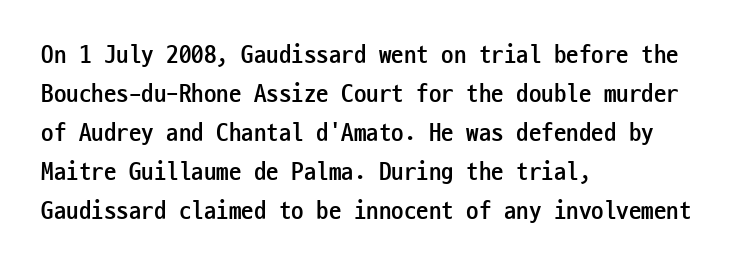
Q: Is the text bold? A: Yes.
Q: Is the text italic (slanted)? A: No, it is upright.
Q: Is the text underlined? A: No.
Q: How is the paragraph aligned? A: Left-aligned.
Q: Is the spacing between letters normal or unusually wide? A: Normal.
Q: Is the spacing between lines tight, normal or loose? A: Normal.
